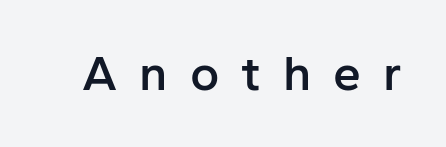
Words appear elongated and porous because spacing is wide. Descender tails drop into unmarked territory. The sample has been set in demibold, a notch under bold. Italic? Not at all — the glyphs are vertical. Spacing verdict: proportional, widths tailored to each character. The passage shown is typeset with a sans-serif family.
